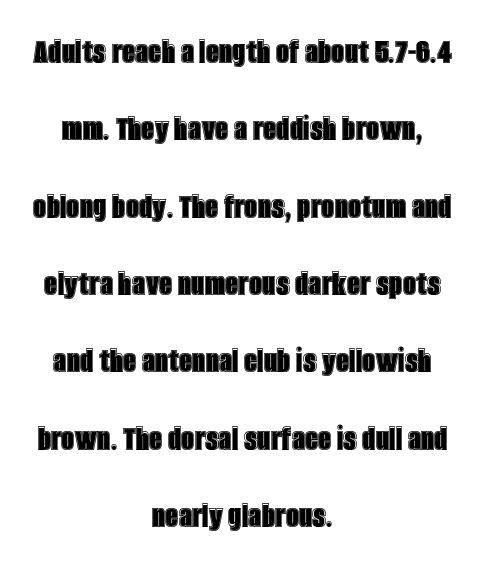
{"italic": "no", "width": "condensed", "x_height": "large", "monospaced": "no", "underline": "no", "align": "center", "line_spacing": "loose", "line_spacing_ratio": 2.09, "letter_spacing": "normal", "letter_spacing_em": 0.0, "glyph_px": 37}
